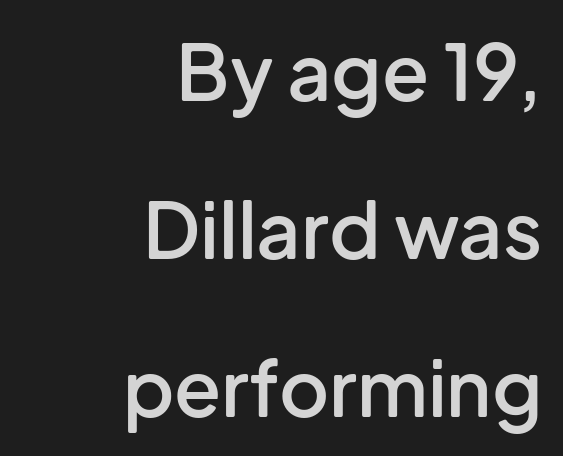
The text block is weighted toward the right margin, trailing off unevenly leftward. Is this a fixed-width face? No — the glyphs have proportional, varying widths. These words are printed semibold, heavier than regular yet not bold. Quick note: underline off.
